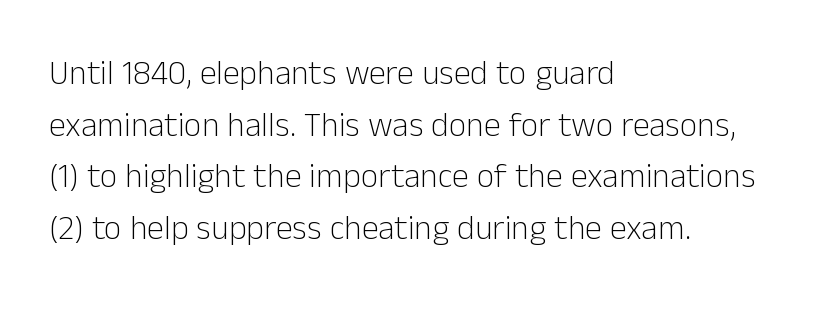
Q: Is the text bold? A: No.
Q: Is the text italic (slanted)? A: No, it is upright.
Q: Is the typeface a serif or a sans-serif typeface? A: Sans-serif.
Q: Is the text underlined? A: No.
Q: How is the paragraph aligned? A: Left-aligned.
Q: Is the spacing between letters normal or unusually wide? A: Normal.
Q: Is the spacing between lines tight, normal or loose? A: Normal.
Q: Width (condensed, normal, or wide)? A: Normal.
Q: Stroke contrast? A: Low.
Q: x-height? A: Medium.
Q: Monospaced? A: No.
